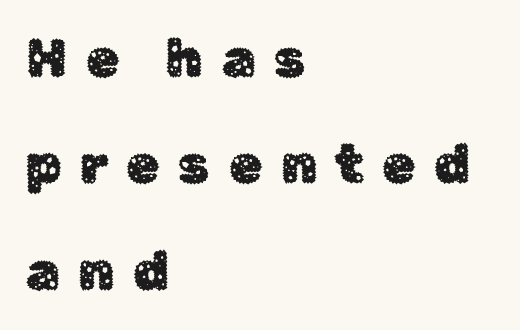
The image shows 54 px sans-serif type, upright; set left-aligned, loose line spacing (1.97x), unusually wide letter spacing (+0.34 em), not underlined; low stroke contrast and a medium x-height.
